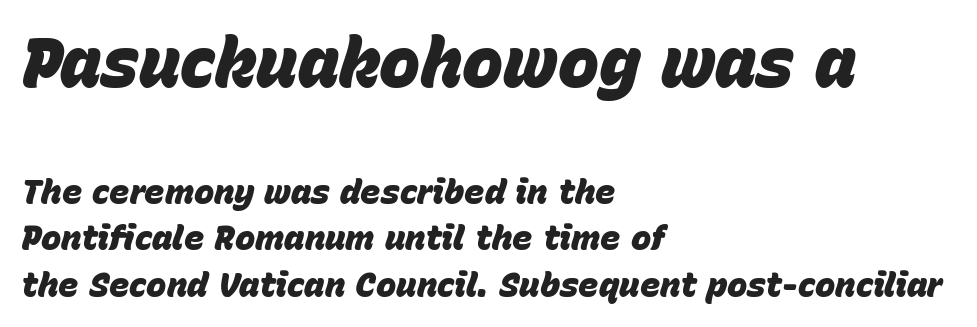
The image shows 69 px heavy type, italic (leaning right); set left-aligned, normal line spacing (1.37x), normal letter spacing, not underlined; the first (top) block is 2.03x larger; low stroke contrast and a large x-height.
